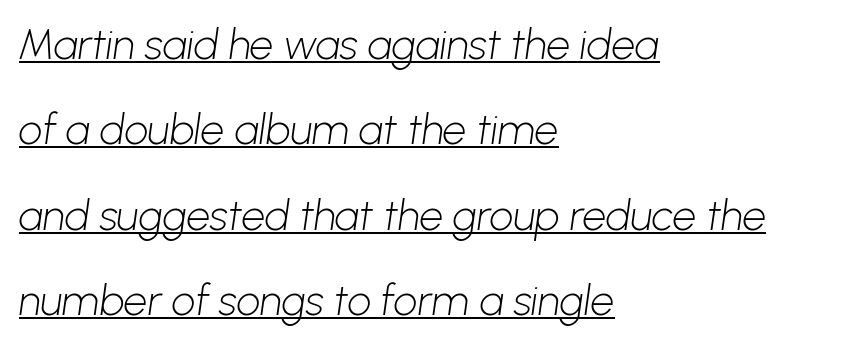
Horizontal alignment here is leftward, the default for most running prose. Type style note: lacks serifs. Think of a printed novel: that variable character pitch is what you see here. Successive baselines arrive slowly, with a big drop between each. The glyphs are accompanied by a horizontal stroke just below them.
